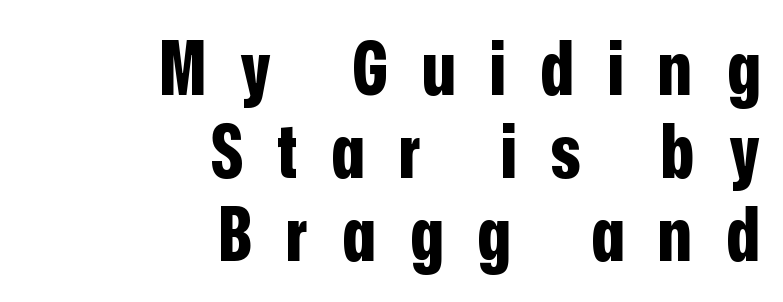
A flush-right, rag-left setting is used for this passage. Cramped leading. Serifs: no, the terminals of the letterforms are clean. In terms of posture, this sample is upright.
